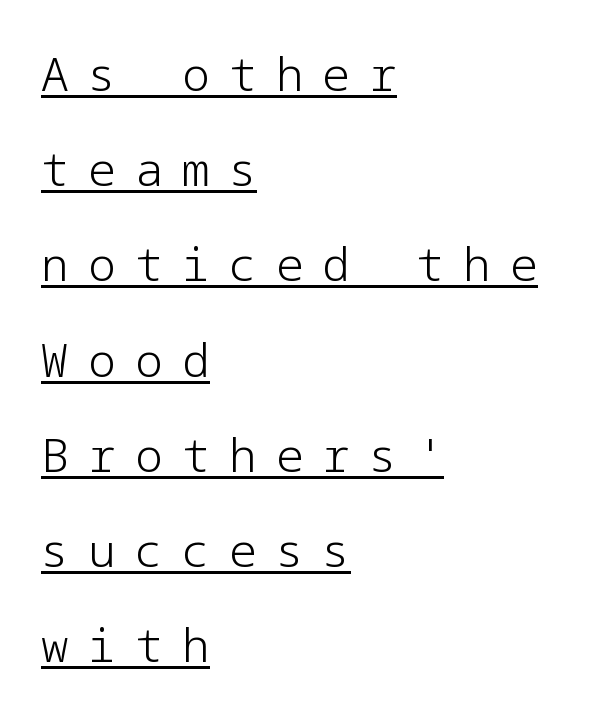
{"serif": "no", "italic": "no", "bold": "no", "weight": "light", "width": "normal", "stroke_contrast": "low", "x_height": "medium", "underline": "yes", "align": "left", "line_spacing": "loose", "line_spacing_ratio": 2.07, "letter_spacing": "wide", "letter_spacing_em": 0.42, "glyph_px": 46}
